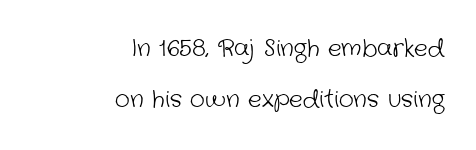
{"bold": "no", "underline": "no", "align": "right", "line_spacing": "loose", "line_spacing_ratio": 2.22, "letter_spacing": "normal", "letter_spacing_em": 0.0, "glyph_px": 23}
